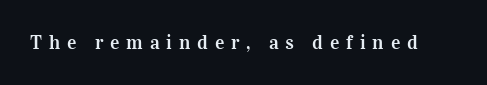
Q: Is the text italic (slanted)? A: No, it is upright.
Q: Is the text underlined? A: No.
Q: Is the spacing between letters normal or unusually wide? A: Unusually wide.
